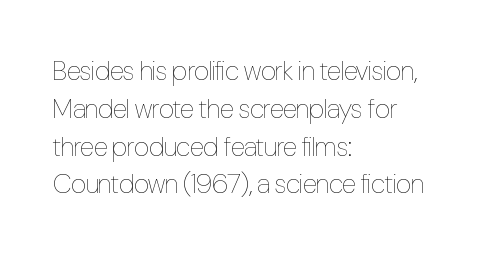
Short note: letters normally spaced. These lines are set flush left with a ragged right edge. The passage shown is not bold in any degree. Rows of type keep a routine distance in the vertical direction. This is the regular roman posture of the typeface.
